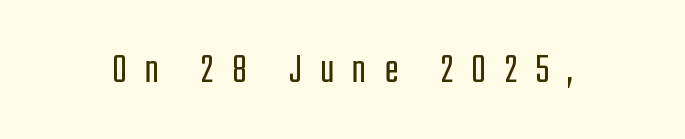
The image shows 43 px light, condensed sans-serif type, upright; set unusually wide letter spacing (+0.42 em), not underlined; low stroke contrast and a medium x-height.
